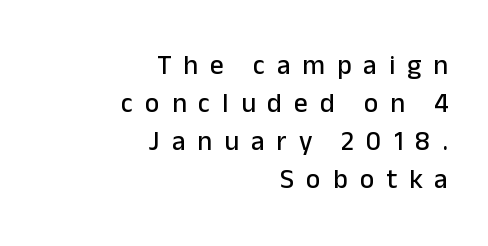
{"italic": "no", "underline": "no", "align": "right", "line_spacing": "normal", "line_spacing_ratio": 1.41, "letter_spacing": "wide", "letter_spacing_em": 0.45, "glyph_px": 27}
